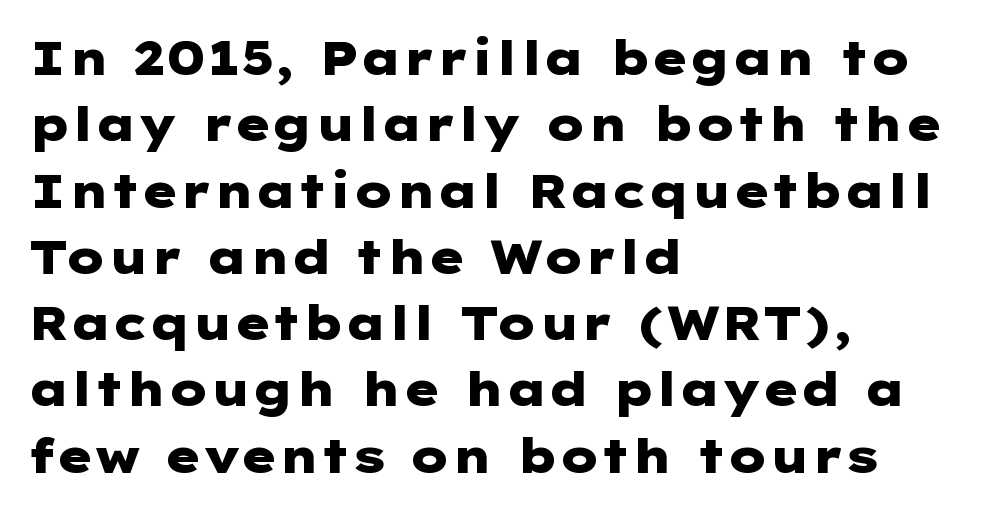
{"serif": "no", "italic": "no", "bold": "yes", "weight": "heavy", "width": "wide", "stroke_contrast": "low", "x_height": "medium", "underline": "no", "align": "left", "line_spacing": "normal", "line_spacing_ratio": 1.41, "letter_spacing": "normal", "letter_spacing_em": 0.0, "glyph_px": 47}
